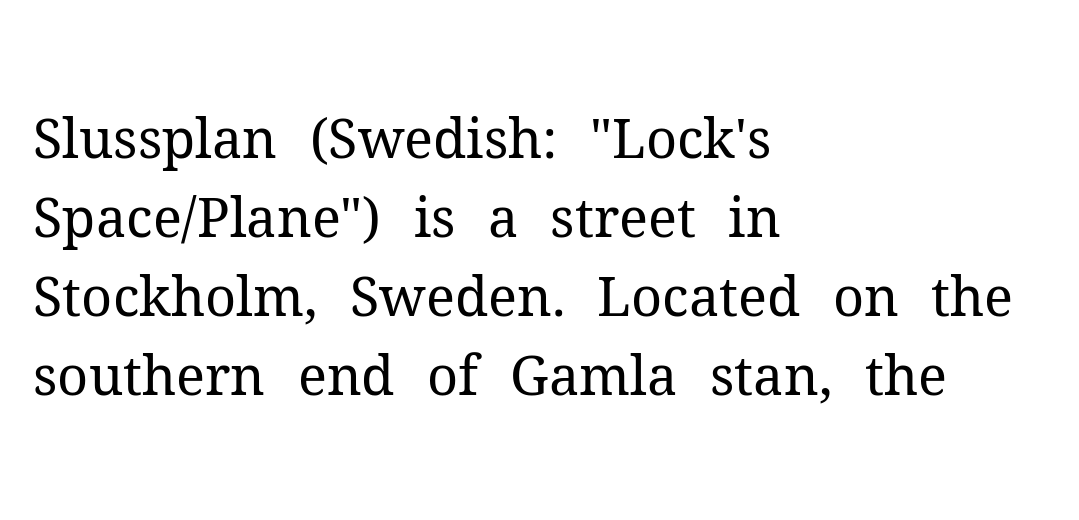
The image shows 54 px regular-weight serif type, upright; set left-aligned, normal line spacing (1.46x), normal letter spacing, not underlined; medium stroke contrast and a medium x-height.
